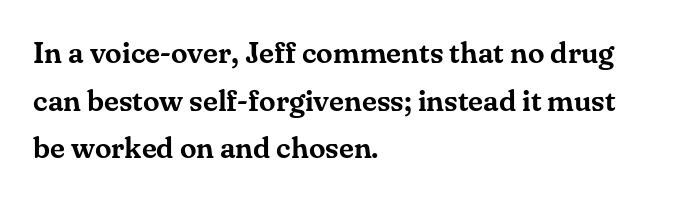
Q: Is the text italic (slanted)? A: No, it is upright.
Q: Is the typeface a serif or a sans-serif typeface? A: Serif.
Q: Is the text underlined? A: No.
Q: How is the paragraph aligned? A: Left-aligned.
Q: Is the spacing between letters normal or unusually wide? A: Normal.
Q: Is the spacing between lines tight, normal or loose? A: Normal.
Q: Width (condensed, normal, or wide)? A: Normal.
Q: Stroke contrast? A: Medium.
Q: x-height? A: Small.
Q: Monospaced? A: No.
